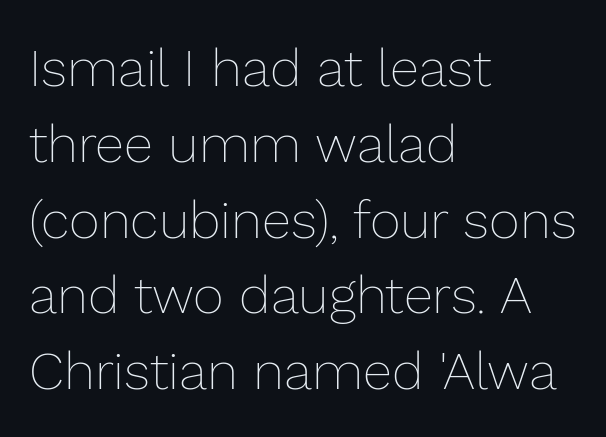
Q: Is the text bold? A: No.
Q: Is the text italic (slanted)? A: No, it is upright.
Q: Is the text underlined? A: No.
Q: How is the paragraph aligned? A: Left-aligned.
Q: Is the spacing between letters normal or unusually wide? A: Normal.
Q: Is the spacing between lines tight, normal or loose? A: Normal.
Q: Width (condensed, normal, or wide)? A: Normal.
Q: Stroke contrast? A: Low.
Q: x-height? A: Medium.
Q: Monospaced? A: No.
